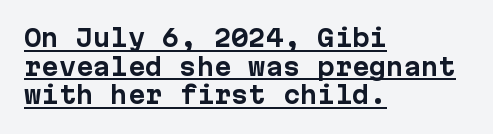
Q: Is the text bold? A: Yes.
Q: Is the text italic (slanted)? A: No, it is upright.
Q: Is the text underlined? A: Yes.
Q: How is the paragraph aligned? A: Left-aligned.
Q: Is the spacing between letters normal or unusually wide? A: Normal.
Q: Is the spacing between lines tight, normal or loose? A: Normal.
